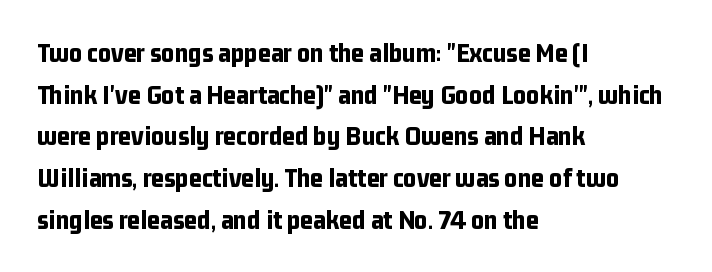
The image shows 28 px bold, condensed sans-serif type, upright; set left-aligned, normal line spacing (1.49x), normal letter spacing, not underlined; low stroke contrast and a medium x-height.
